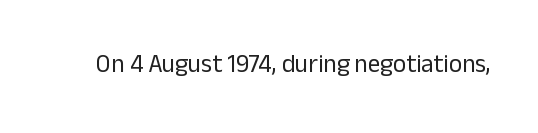
Q: Is the text bold? A: No.
Q: Is the text italic (slanted)? A: No, it is upright.
Q: Is the text underlined? A: No.
Q: Is the spacing between letters normal or unusually wide? A: Normal.
